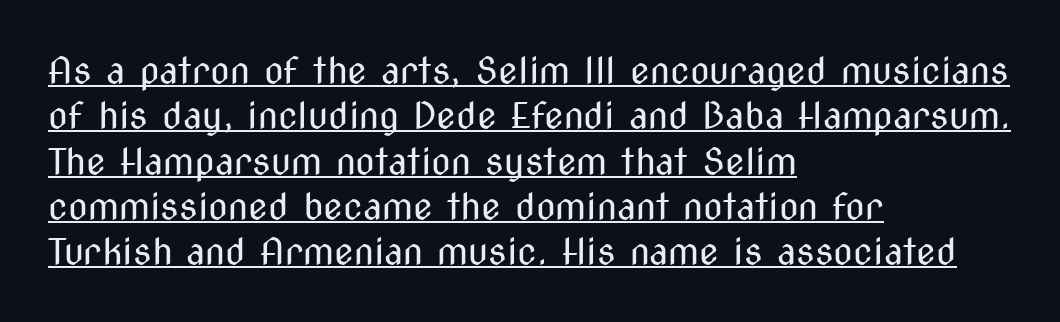
The image shows 36 px regular-weight, condensed sans-serif type, upright; set left-aligned, normal line spacing (1.26x), normal letter spacing, underlined; medium stroke contrast and a medium x-height.
